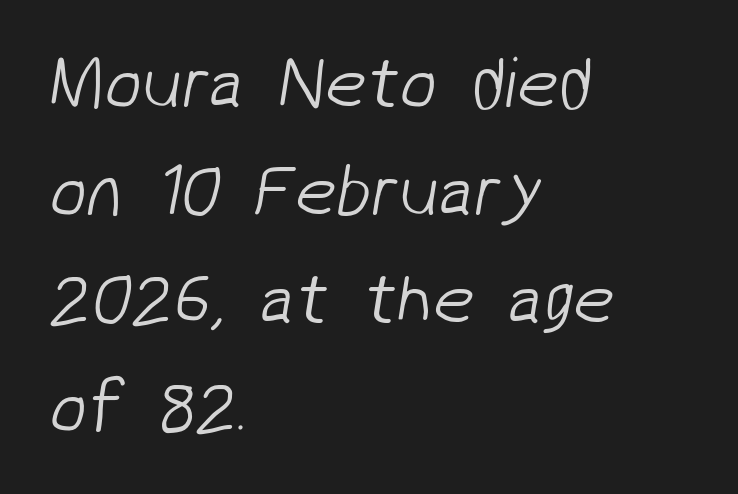
The image shows 74 px light sans-serif type; set left-aligned, normal line spacing (1.46x), normal letter spacing, not underlined; low stroke contrast and a medium x-height.
